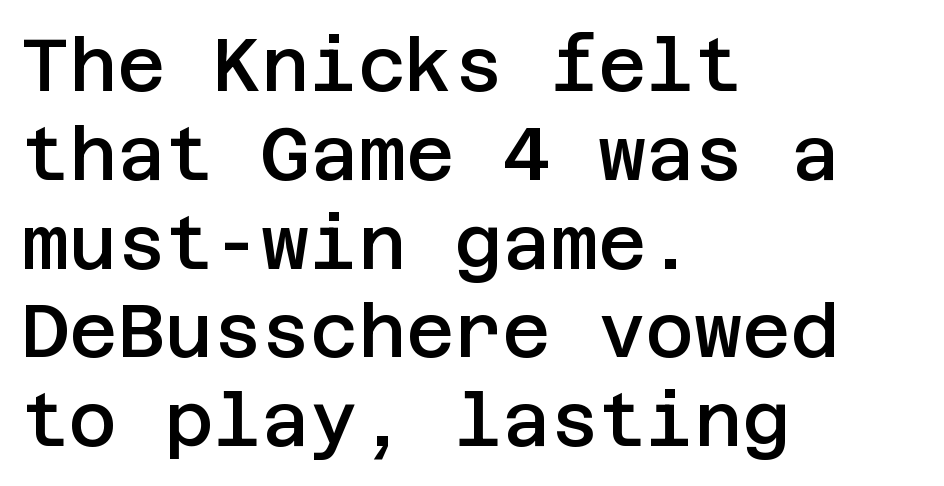
{"serif": "no", "italic": "no", "bold": "semi", "weight": "semibold", "width": "normal", "stroke_contrast": "low", "x_height": "large", "underline": "no", "align": "left", "line_spacing_ratio": 1.2, "letter_spacing": "normal", "letter_spacing_em": 0.0, "glyph_px": 74}
